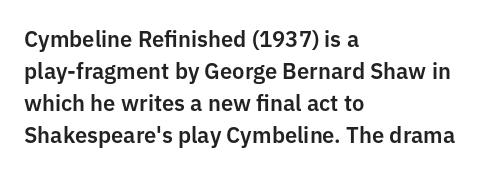
{"italic": "no", "underline": "no", "align": "left", "line_spacing": "normal", "line_spacing_ratio": 1.45, "letter_spacing": "normal", "letter_spacing_em": 0.0, "glyph_px": 22}
